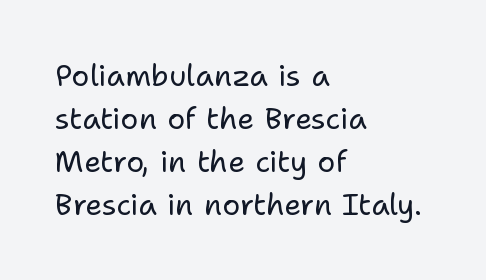
Q: Is the text bold? A: No.
Q: Is the text italic (slanted)? A: No, it is upright.
Q: Is the typeface a serif or a sans-serif typeface? A: Sans-serif.
Q: Is the text underlined? A: No.
Q: How is the paragraph aligned? A: Left-aligned.
Q: Is the spacing between letters normal or unusually wide? A: Normal.
Q: Is the spacing between lines tight, normal or loose? A: Normal.
Q: Width (condensed, normal, or wide)? A: Normal.
Q: Stroke contrast? A: Low.
Q: x-height? A: Medium.
Q: Monospaced? A: No.
